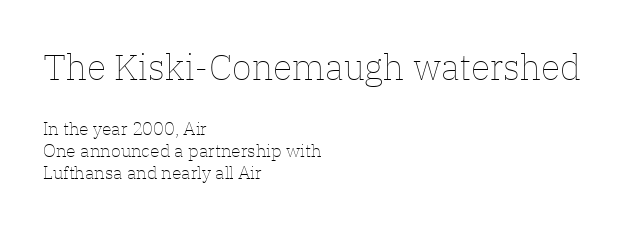
Q: Is the text bold? A: No.
Q: Is the text italic (slanted)? A: No, it is upright.
Q: Is the text underlined? A: No.
Q: How is the paragraph aligned? A: Left-aligned.
Q: Is the spacing between letters normal or unusually wide? A: Normal.
Q: Which block of text is set in a larger size, the first (top) or the second (bottom)? A: The first (top) one.
Q: Width (condensed, normal, or wide)? A: Normal.
Q: Stroke contrast? A: Low.
Q: x-height? A: Medium.
Q: Monospaced? A: No.
